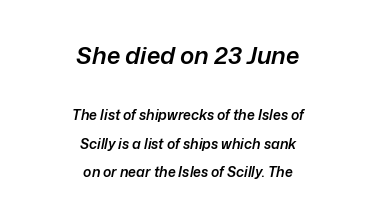
The image shows 24 px text type, italic (leaning right); set centered, loose line spacing (2.01x), normal letter spacing, not underlined; the first (top) block is 1.71x larger.
